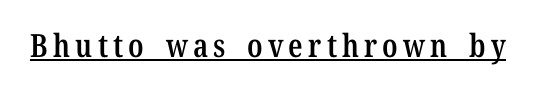
The image shows 32 px semibold, condensed serif type, upright; set underlined; low stroke contrast and a medium x-height.
